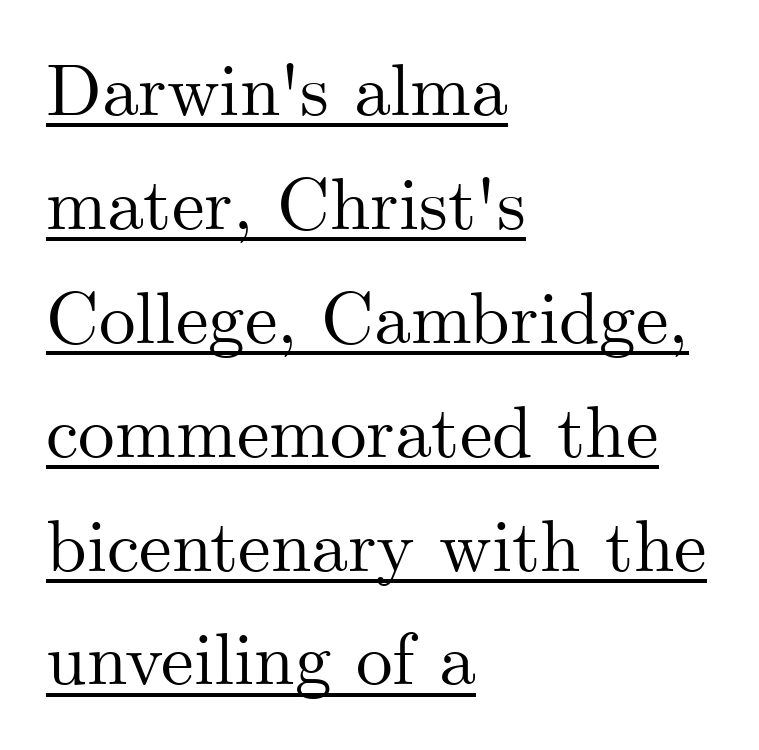
{"serif": "yes", "italic": "no", "width": "normal", "stroke_contrast": "medium", "x_height": "small", "monospaced": "no", "underline": "yes", "align": "left", "line_spacing": "normal", "line_spacing_ratio": 1.56, "letter_spacing": "normal", "letter_spacing_em": 0.0, "glyph_px": 73}
